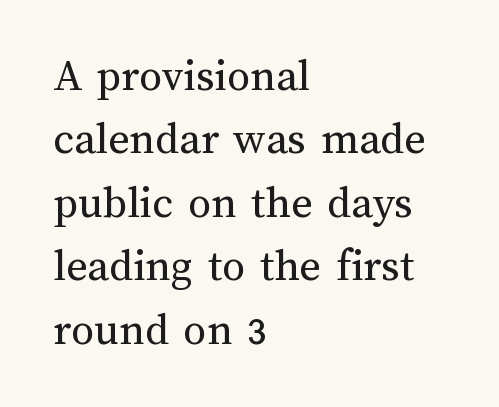
{"italic": "no", "bold": "no", "weight": "regular", "width": "normal", "stroke_contrast": "medium", "x_height": "medium", "monospaced": "no", "underline": "no", "align": "left", "line_spacing": "normal", "line_spacing_ratio": 1.38, "letter_spacing": "normal", "letter_spacing_em": 0.0, "glyph_px": 46}
